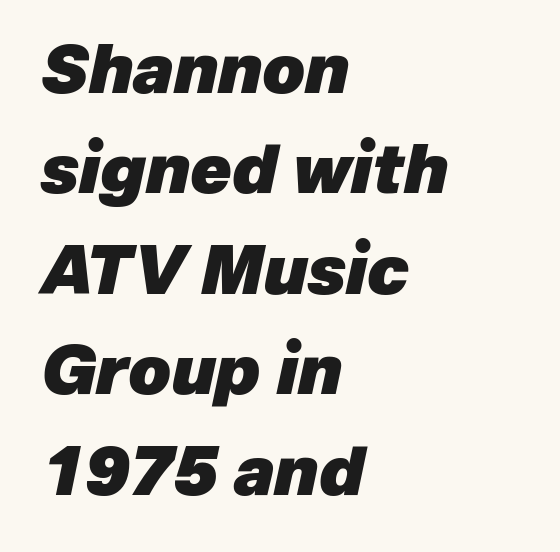
Q: Is the text bold? A: Yes.
Q: Is the text italic (slanted)? A: Yes, it leans right by about 12 degrees.
Q: Is the text underlined? A: No.
Q: How is the paragraph aligned? A: Left-aligned.
Q: Is the spacing between letters normal or unusually wide? A: Normal.
Q: Is the spacing between lines tight, normal or loose? A: Normal.
Q: Width (condensed, normal, or wide)? A: Normal.
Q: Stroke contrast? A: Low.
Q: x-height? A: Medium.
Q: Monospaced? A: No.
